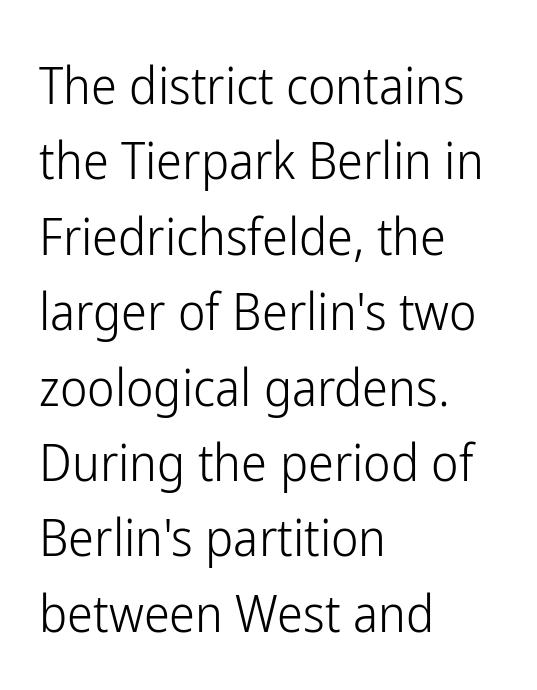
These lines stack with their left ends in a neat column. The letterforms sit shoulder to shoulder at normal distance. Rows of type keep a routine distance in the vertical direction. The letterforms sit at book weight or below. The rendering uses natural spacing where letterforms have individual widths.
